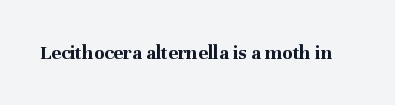
The letterforms sit shoulder to shoulder at normal distance. These lines were composed using upright roman letters. Check the space under the baseline: it is left empty. The sample has been set heavy, in full bold.
